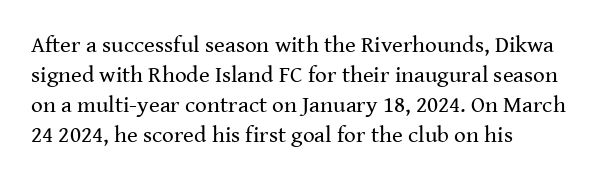
Teacher's note: observe the even left margin — that is flush-left alignment. Does extra space separate the letters? No, they use regular spacing. In terms of posture, this sample is upright. The glyphs are unaccompanied by any horizontal stroke below them. The lines sit at an ordinary, default distance from one another.
